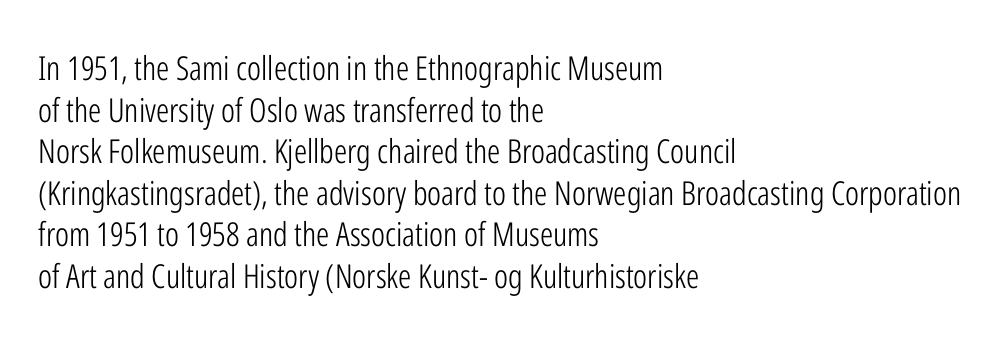
The image shows 33 px light, condensed sans-serif type, upright; set left-aligned, normal line spacing (1.26x), normal letter spacing, not underlined; low stroke contrast and a medium x-height.
